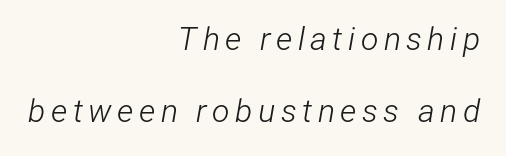
{"italic": "yes", "lean": "right", "slant_degrees": 12, "bold": "no", "weight": "light", "width": "condensed", "stroke_contrast": "low", "x_height": "medium", "monospaced": "no", "underline": "no", "align": "right", "line_spacing": "loose", "line_spacing_ratio": 2.25, "glyph_px": 32}
